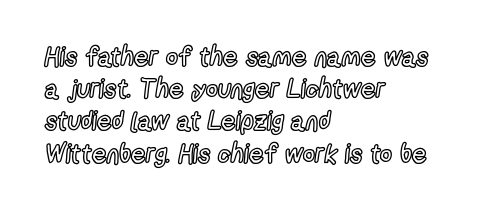
The image shows 26 px text type; set left-aligned, line spacing 1.24x, normal letter spacing, not underlined.
